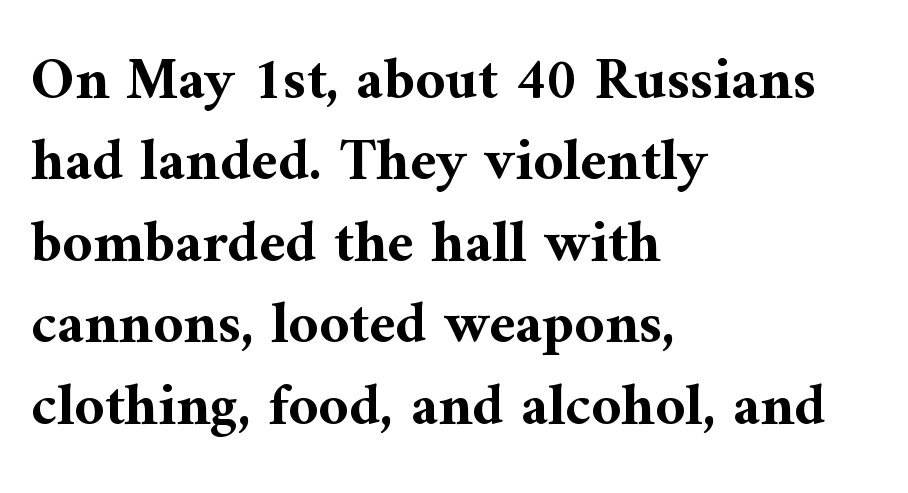
The image shows 59 px bold serif type, upright; set left-aligned, normal line spacing (1.38x), normal letter spacing, not underlined; medium stroke contrast and a medium x-height.
